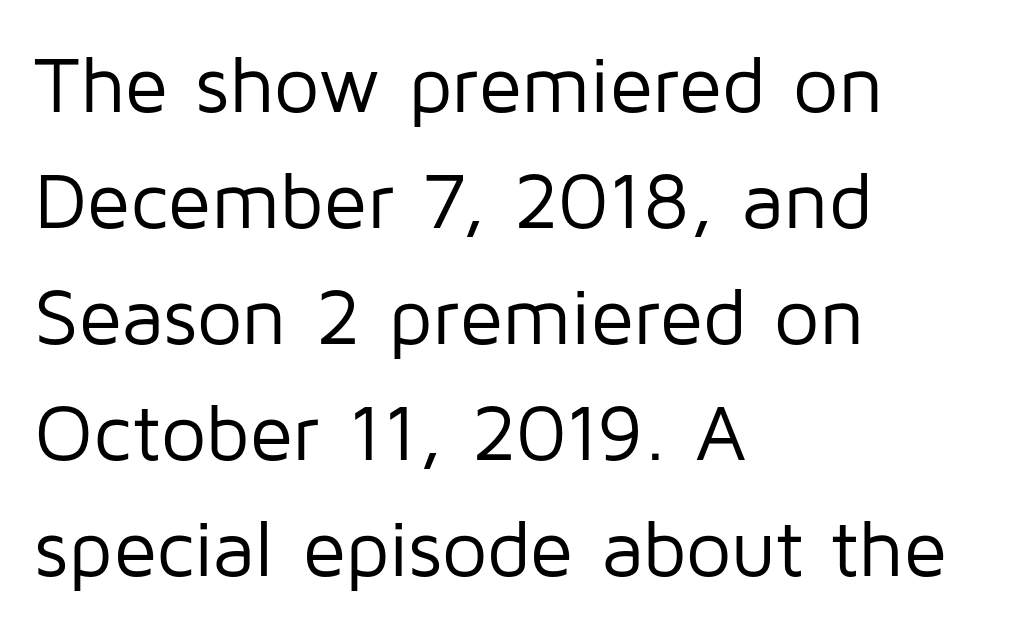
Q: Is the text bold? A: No.
Q: Is the text italic (slanted)? A: No, it is upright.
Q: Is the typeface a serif or a sans-serif typeface? A: Sans-serif.
Q: Is the text underlined? A: No.
Q: How is the paragraph aligned? A: Left-aligned.
Q: Is the spacing between letters normal or unusually wide? A: Normal.
Q: Is the spacing between lines tight, normal or loose? A: Normal.
Q: Width (condensed, normal, or wide)? A: Normal.
Q: Stroke contrast? A: Low.
Q: x-height? A: Medium.
Q: Monospaced? A: No.
